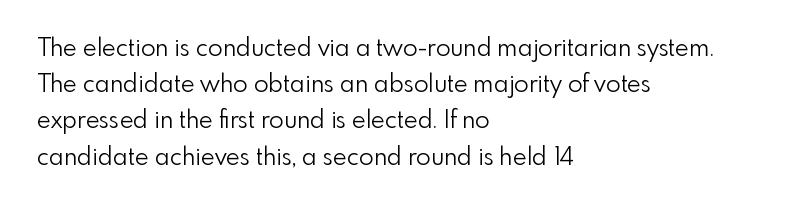
The image shows 24 px text type, upright; set left-aligned, normal line spacing (1.51x), normal letter spacing, not underlined.
